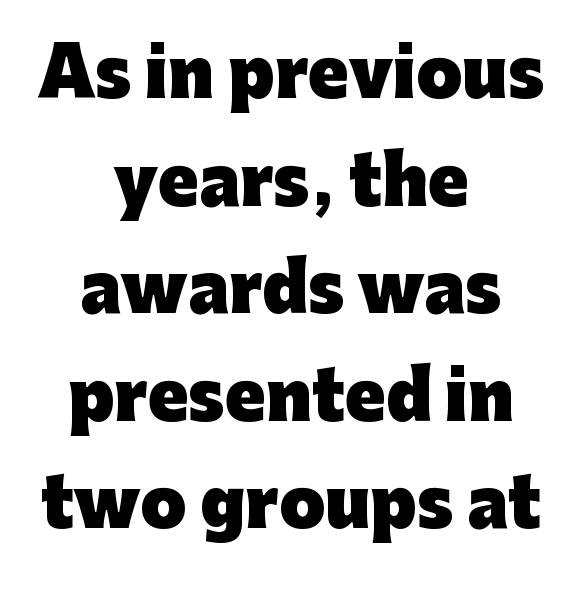
Q: Is the text bold? A: Yes.
Q: Is the text italic (slanted)? A: No, it is upright.
Q: Is the typeface a serif or a sans-serif typeface? A: Sans-serif.
Q: Is the text underlined? A: No.
Q: How is the paragraph aligned? A: Centered.
Q: Is the spacing between letters normal or unusually wide? A: Normal.
Q: Is the spacing between lines tight, normal or loose? A: Normal.
Q: Width (condensed, normal, or wide)? A: Normal.
Q: Stroke contrast? A: Low.
Q: x-height? A: Medium.
Q: Monospaced? A: No.
